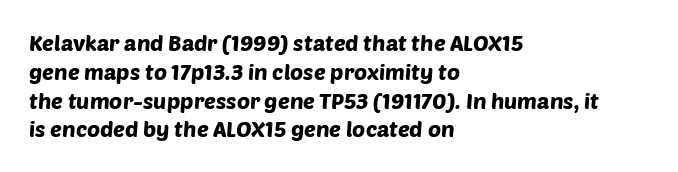
The image shows 22 px text type; set left-aligned, normal line spacing (1.31x), normal letter spacing, not underlined.
